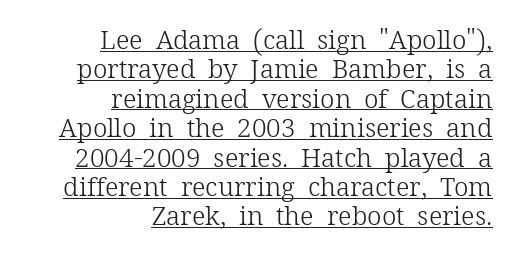
Between one letter and the next there's only the usual sliver of space. Students, observe: this is what under-led, compact text looks like. No extra ink here — the face is not bold. A typographer would call this underscored text. Upright lettering throughout.
